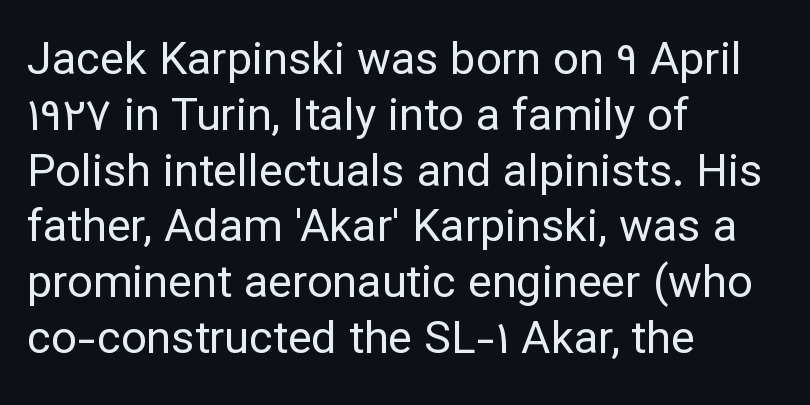
The image shows 45 px regular-weight sans-serif type, upright; set left-aligned, line spacing 1.24x, normal letter spacing, not underlined; low stroke contrast and a medium x-height.
